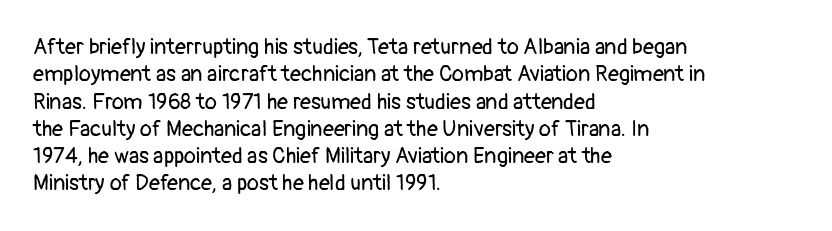
Rendered with straight, roman letterforms. Weight: not bold — regular or lighter. Words appear dense and cohesive because spacing is normal. Horizontal alignment here is leftward, the default for most running prose. A clean baseline with only descenders dipping below it.
